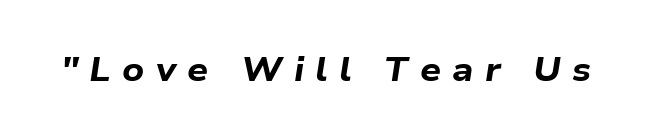
{"italic": "yes", "lean": "right", "slant_degrees": 9, "bold": "yes", "weight": "bold", "width": "wide", "stroke_contrast": "low", "x_height": "medium", "monospaced": "no", "underline": "no", "letter_spacing": "wide", "letter_spacing_em": 0.34, "glyph_px": 33}
